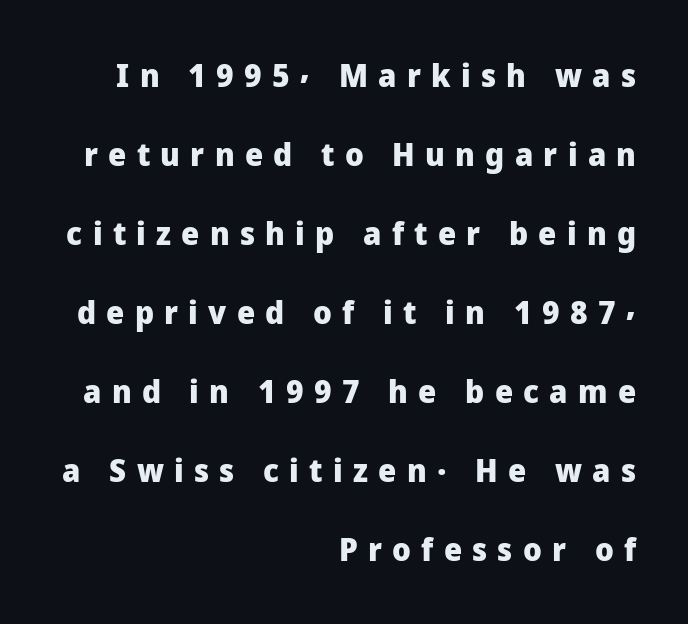
Students, note that the glyphs here are deliberately spaced far apart. Where is the straight margin? On the right. The block of text is sparse from top to bottom, with ample space between rows. Observe the absence of serifs on each vertical stroke in this sample.
